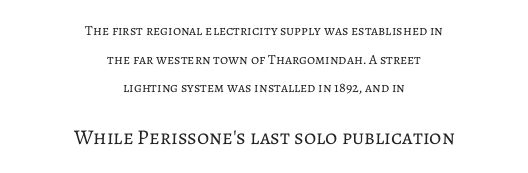
The image shows 21 px text type, upright; set centered, loose line spacing (2.04x), normal letter spacing, not underlined; the second (bottom) block is 1.5x larger.
